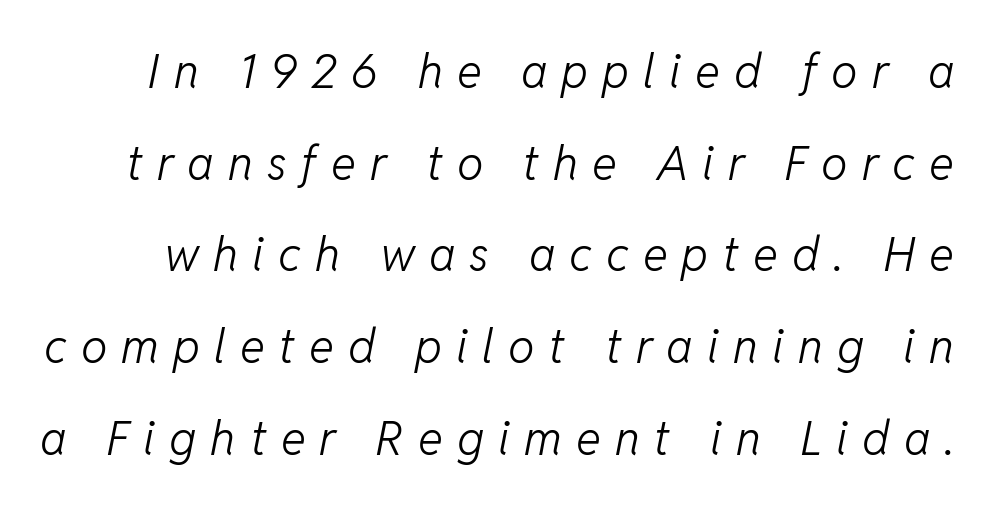
Leading: increased. Is this a fixed-width face? No — the glyphs have proportional, varying widths. These lines have a slow, spaced-out rhythm from letter to letter. The space beneath each line is pristine and unruled. A typesetter would mark this as italic. No chunkiness to these letters — they're not bold.
